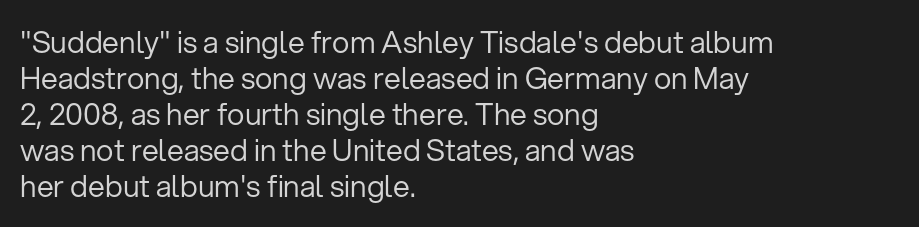
Q: Is the text bold? A: No.
Q: Is the text italic (slanted)? A: No, it is upright.
Q: Is the typeface a serif or a sans-serif typeface? A: Sans-serif.
Q: Is the text underlined? A: No.
Q: How is the paragraph aligned? A: Left-aligned.
Q: Is the spacing between letters normal or unusually wide? A: Normal.
Q: Width (condensed, normal, or wide)? A: Normal.
Q: Stroke contrast? A: Low.
Q: x-height? A: Medium.
Q: Monospaced? A: No.
